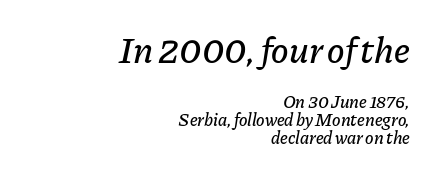
The image shows 37 px text type, italic (leaning right); set right-aligned, tight line spacing (1.0x), normal letter spacing, not underlined; the first (top) block is 2.06x larger; low stroke contrast and a medium x-height.
